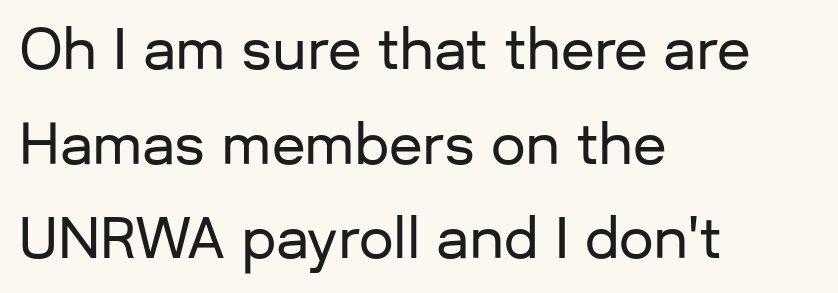
The image shows 55 px sans-serif type, upright; set left-aligned, line spacing 1.72x, normal letter spacing, not underlined; low stroke contrast and a medium x-height.
